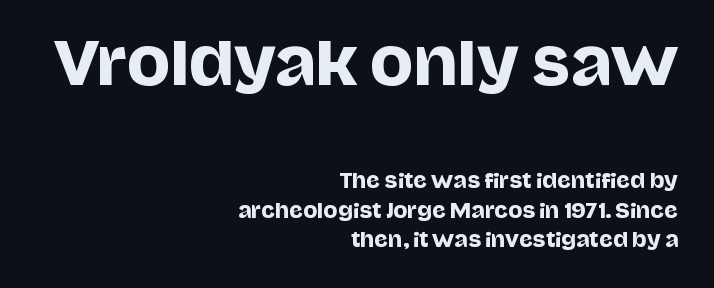
Q: Is the text italic (slanted)? A: No, it is upright.
Q: Is the typeface a serif or a sans-serif typeface? A: Sans-serif.
Q: Is the text underlined? A: No.
Q: How is the paragraph aligned? A: Right-aligned.
Q: Is the spacing between letters normal or unusually wide? A: Normal.
Q: Is the spacing between lines tight, normal or loose? A: Normal.
Q: Which block of text is set in a larger size, the first (top) or the second (bottom)? A: The first (top) one.
Q: Width (condensed, normal, or wide)? A: Normal.
Q: Stroke contrast? A: Low.
Q: x-height? A: Large.
Q: Monospaced? A: No.
